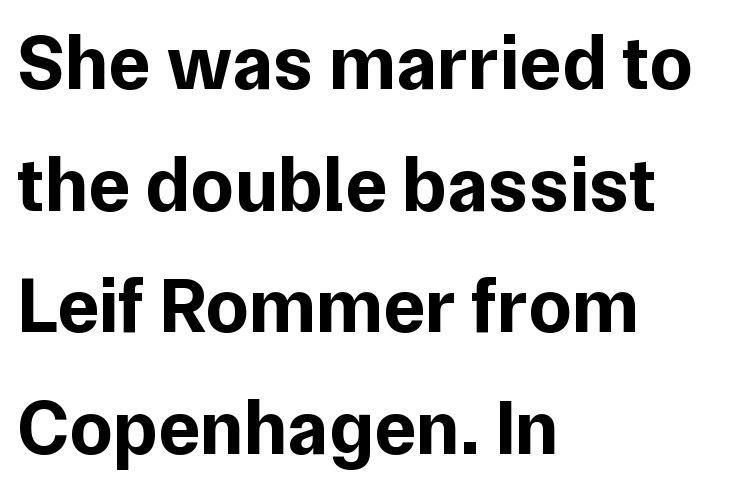
Q: Is the text bold? A: Yes.
Q: Is the text italic (slanted)? A: No, it is upright.
Q: Is the typeface a serif or a sans-serif typeface? A: Sans-serif.
Q: Is the text underlined? A: No.
Q: How is the paragraph aligned? A: Left-aligned.
Q: Is the spacing between letters normal or unusually wide? A: Normal.
Q: Is the spacing between lines tight, normal or loose? A: Normal.
Q: Width (condensed, normal, or wide)? A: Normal.
Q: Stroke contrast? A: Low.
Q: x-height? A: Medium.
Q: Monospaced? A: No.
